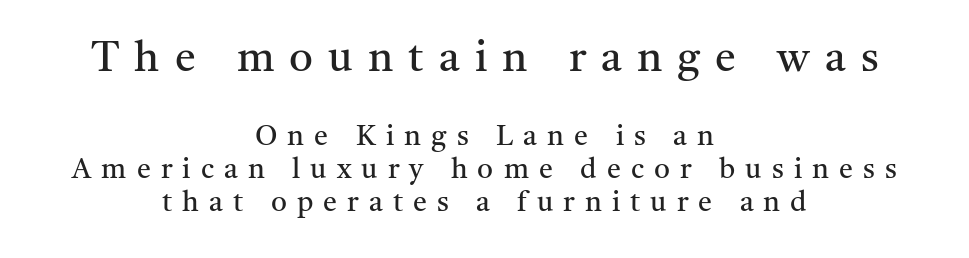
Compared with typical body copy, the letter spacing here is much looser. The text was rendered using a seriffed face with decorative stroke endings. Summary of weight: not heavy and not bold. Descenders are the only things crossing below the line.
